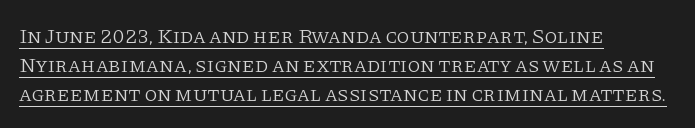
{"italic": "no", "bold": "no", "underline": "yes", "align": "left", "line_spacing": "normal", "line_spacing_ratio": 1.39, "letter_spacing": "normal", "letter_spacing_em": 0.0, "glyph_px": 21}
